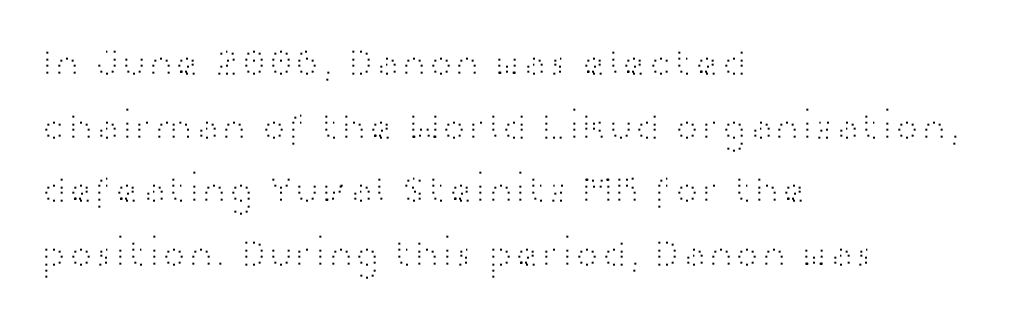
Descenders are the only things crossing below the line. Every character sits straight up, as roman type does. The glyphs in this specimen are sans serif. Horizontally, the lines are justified to the leading edge only. What stands out about the letter spacing? Nothing — it is the standard amount. Vertically, the passage feels balanced, rows spaced as you'd expect.
